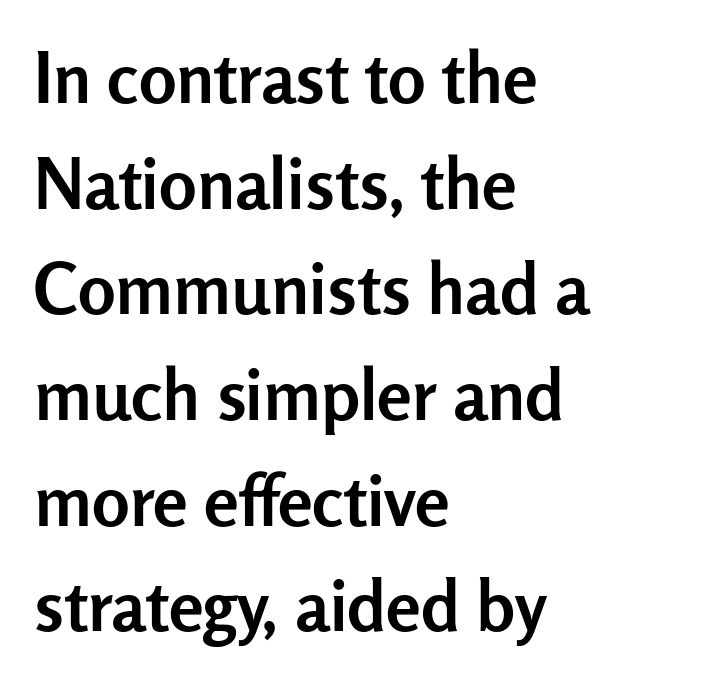
Does extra space separate the letters? No, they use regular spacing. The rendering uses a bold face; every stroke is thick and dark. Only glyphs here, with clear space below each row. Leading matches the norm, producing a regular column.
